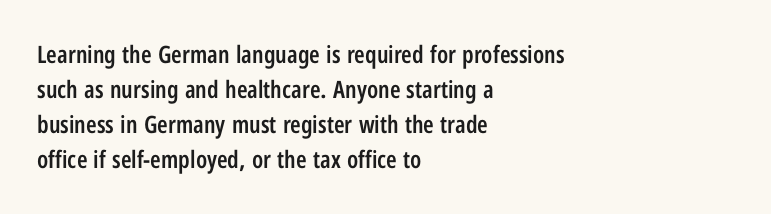
The image shows 24 px text type, upright; set left-aligned, normal line spacing (1.46x), normal letter spacing, not underlined.
